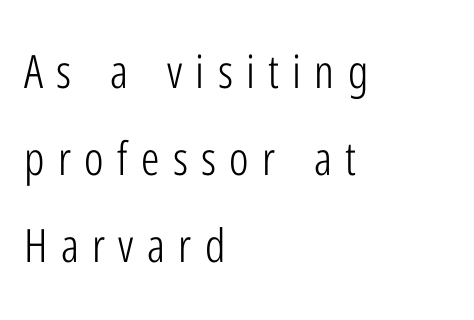
Clear beneath every line of the passage. Note the varied advance widths — an 'i' is clearly narrower than an 'm'. Ordinary non-slanted type is in use. This reads as an unemphasized weight, regular at the heaviest.
